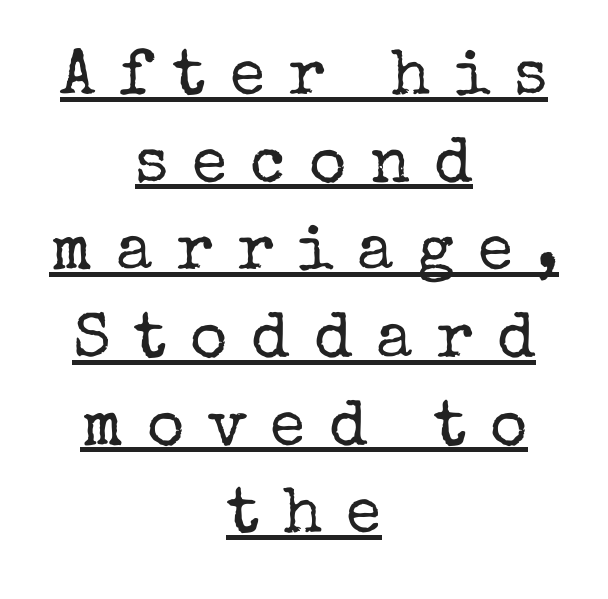
The text was rendered using a seriffed face with decorative stroke endings. The face used here is rendered with a markedly widened letterfit. Regarding leading, the lines here are spaced in the standard way. Italic: no, the glyphs are upright roman. Caption: multi-line text, centered on the measure.
